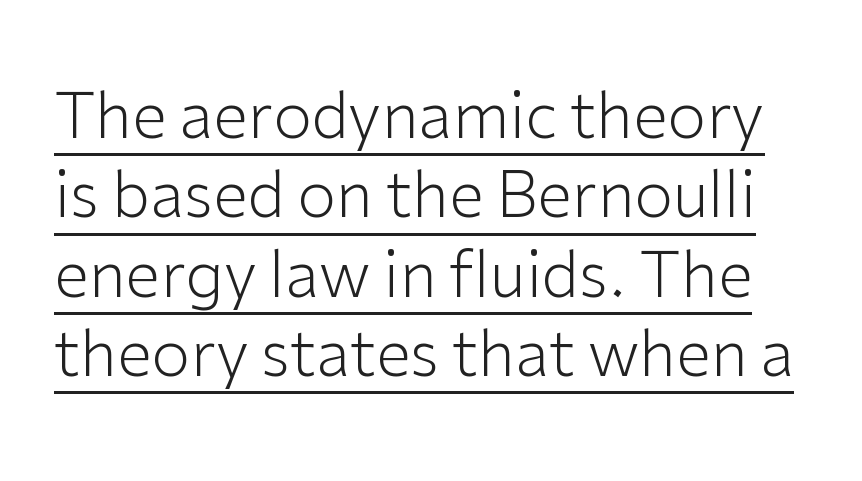
Q: Is the text bold? A: No.
Q: Is the text italic (slanted)? A: No, it is upright.
Q: Is the typeface a serif or a sans-serif typeface? A: Sans-serif.
Q: Is the text underlined? A: Yes.
Q: Is the spacing between letters normal or unusually wide? A: Normal.
Q: Is the spacing between lines tight, normal or loose? A: Normal.
Q: Width (condensed, normal, or wide)? A: Normal.
Q: Stroke contrast? A: Low.
Q: x-height? A: Medium.
Q: Monospaced? A: No.
